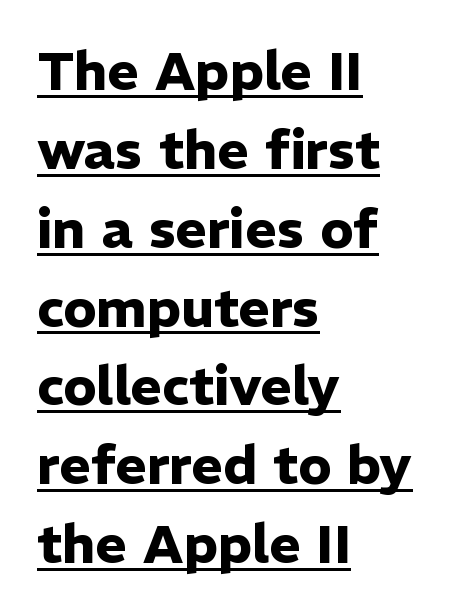
{"serif": "no", "italic": "no", "bold": "yes", "weight": "heavy", "width": "normal", "stroke_contrast": "low", "x_height": "medium", "monospaced": "no", "underline": "yes", "align": "left", "line_spacing": "normal", "line_spacing_ratio": 1.46, "letter_spacing": "normal", "letter_spacing_em": 0.0, "glyph_px": 54}
